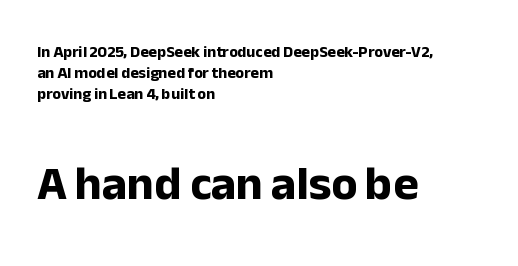
{"serif": "no", "italic": "no", "bold": "yes", "weight": "bold", "width": "normal", "stroke_contrast": "low", "x_height": "medium", "monospaced": "no", "underline": "no", "align": "left", "line_spacing": "normal", "line_spacing_ratio": 1.32, "letter_spacing": "normal", "letter_spacing_em": 0.0, "larger_block": "second", "size_ratio": 3.0, "glyph_px": 48}
